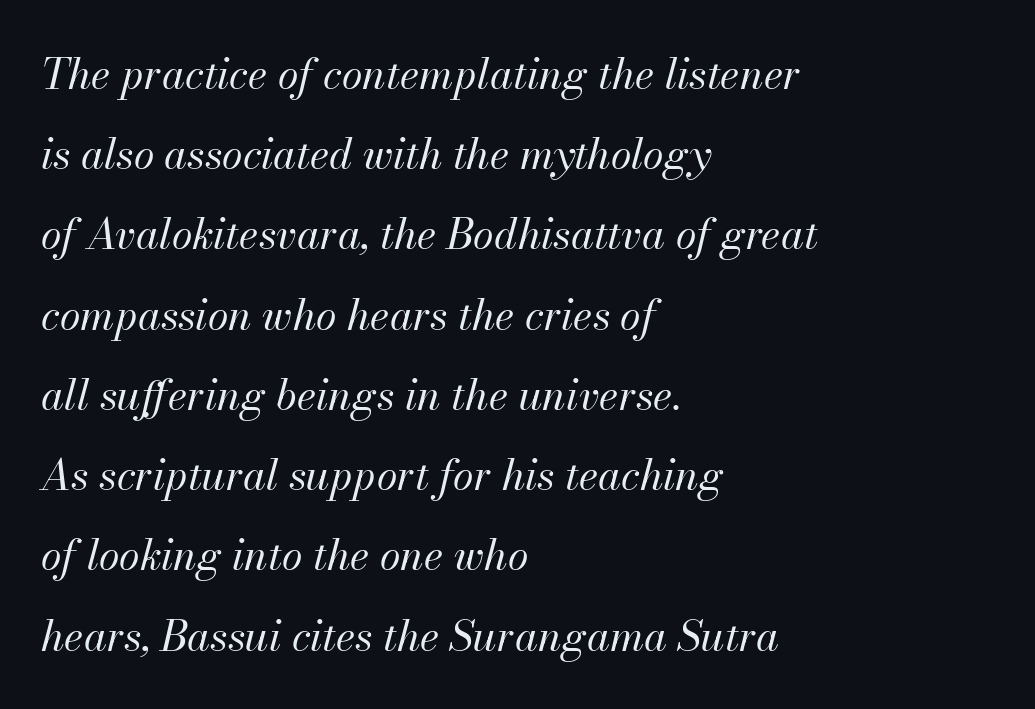
{"italic": "yes", "lean": "right", "slant_degrees": 13, "bold": "no", "weight": "regular", "width": "normal", "stroke_contrast": "medium", "x_height": "small", "monospaced": "no", "underline": "no", "align": "left", "line_spacing": "loose", "line_spacing_ratio": 1.91, "letter_spacing": "normal", "letter_spacing_em": 0.0, "glyph_px": 42}
